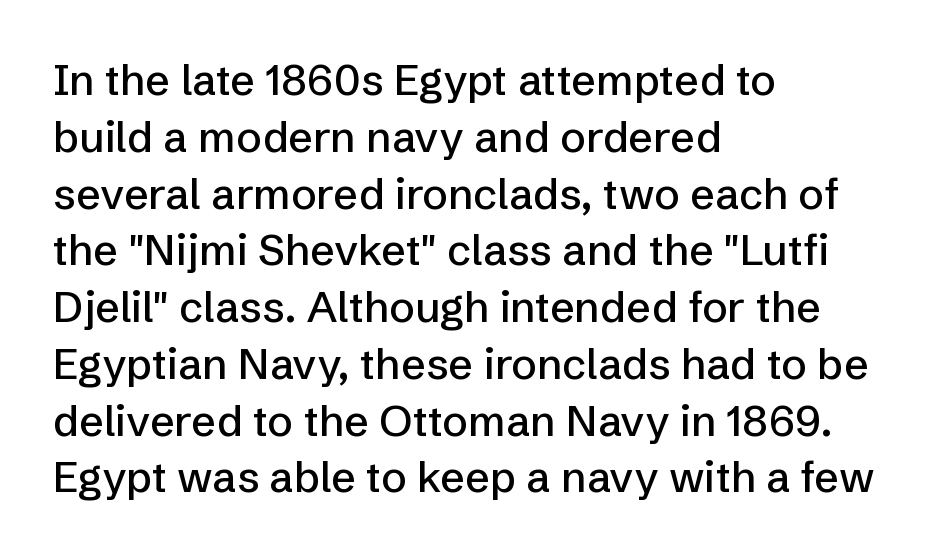
{"serif": "no", "italic": "no", "width": "normal", "stroke_contrast": "low", "x_height": "medium", "monospaced": "no", "underline": "no", "align": "left", "line_spacing": "normal", "line_spacing_ratio": 1.32, "letter_spacing": "normal", "letter_spacing_em": 0.0, "glyph_px": 43}
